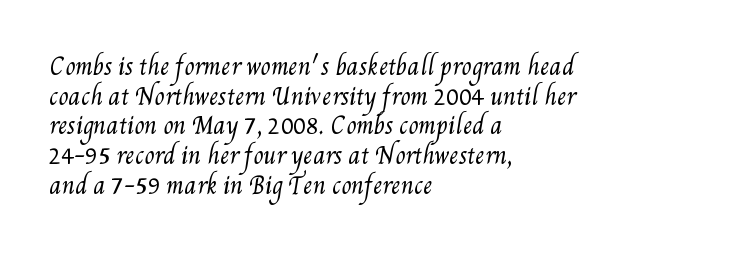
Q: Is the text bold? A: No.
Q: Is the text underlined? A: No.
Q: How is the paragraph aligned? A: Left-aligned.
Q: Is the spacing between letters normal or unusually wide? A: Normal.
Q: Is the spacing between lines tight, normal or loose? A: Normal.
